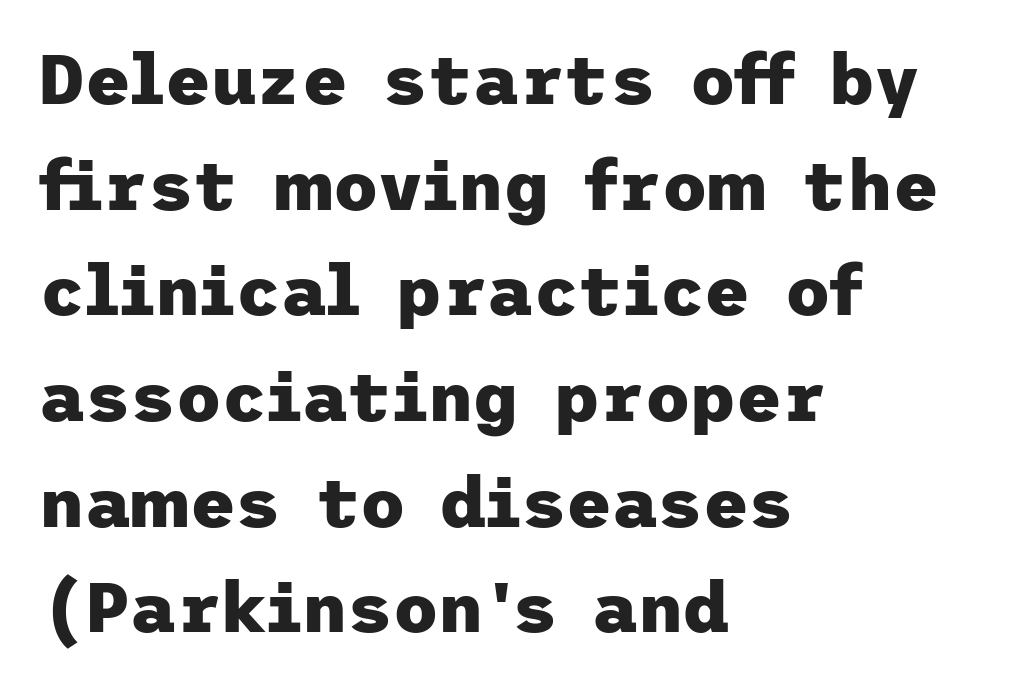
The image shows 70 px heavy sans-serif type, upright; set left-aligned, normal line spacing (1.51x), normal letter spacing, not underlined; low stroke contrast and a medium x-height.
